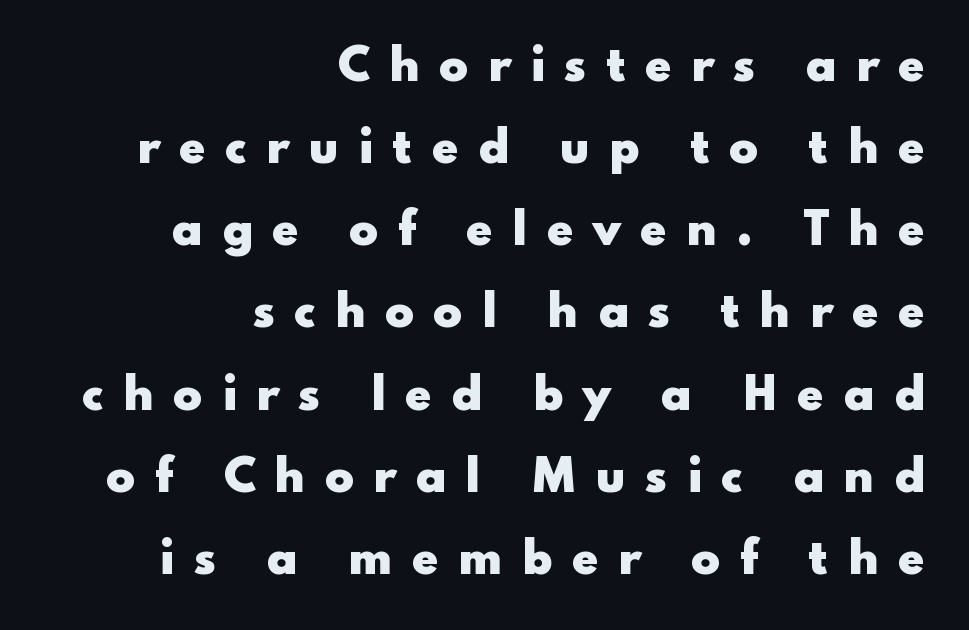
The area under the type is left untouched. The strokes are fattened all the way to bold. Visually the block forms a straight wall on the right and a jagged coastline on the left. Unlike a traditional serif, this face leaves its strokes unadorned.
